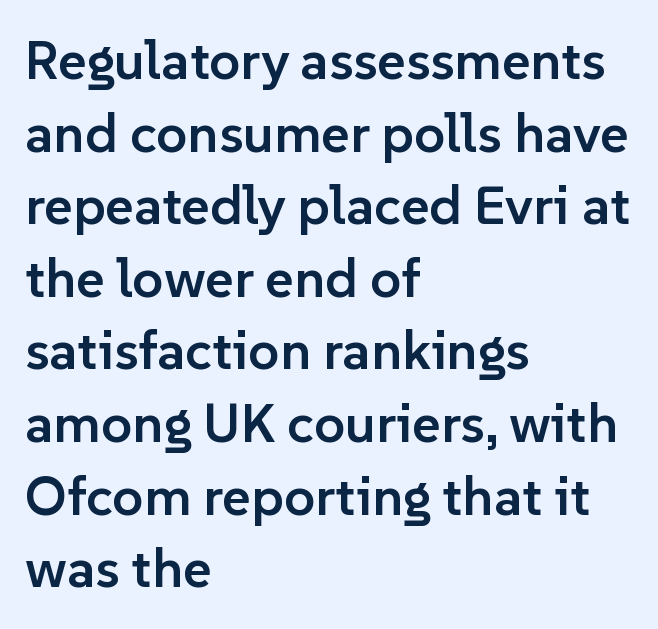
Q: Is the text bold? A: Semi-bold.
Q: Is the text italic (slanted)? A: No, it is upright.
Q: Is the typeface a serif or a sans-serif typeface? A: Sans-serif.
Q: Is the text underlined? A: No.
Q: How is the paragraph aligned? A: Left-aligned.
Q: Is the spacing between letters normal or unusually wide? A: Normal.
Q: Is the spacing between lines tight, normal or loose? A: Normal.
Q: Width (condensed, normal, or wide)? A: Normal.
Q: Stroke contrast? A: Low.
Q: x-height? A: Medium.
Q: Monospaced? A: No.
